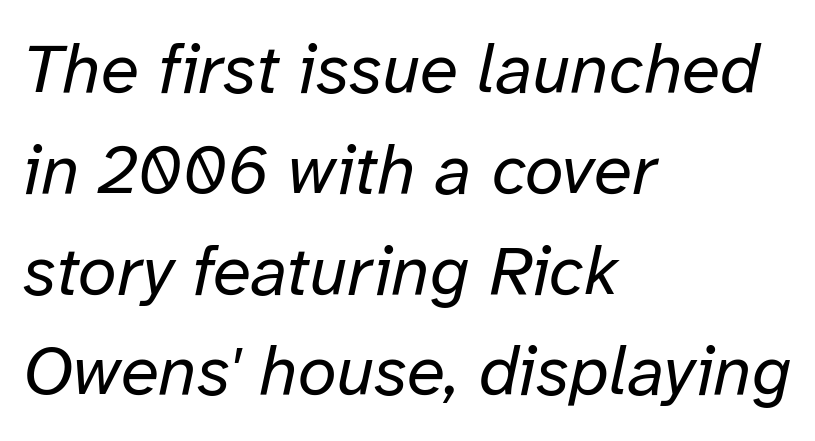
This rendering leaves character spacing at its baseline value. If you measured baseline to baseline, you'd find a middling distance. A clean baseline with only descenders dipping below it. The text block is weighted toward the left margin, trailing off unevenly rightward. The rendering applies a slant to the glyphs.
